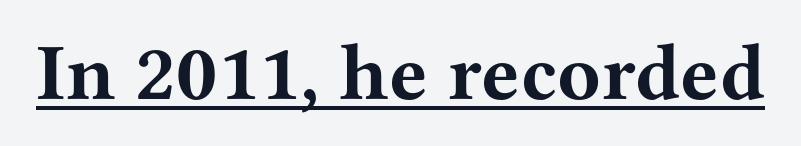
The image shows 80 px bold, wide serif type, upright; set normal letter spacing, underlined; medium stroke contrast and a medium x-height.
